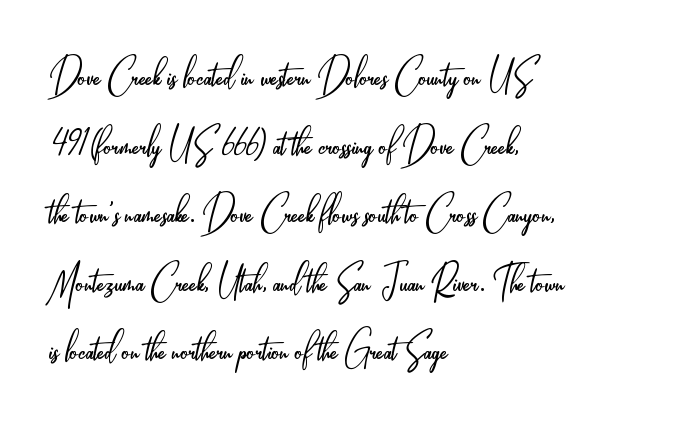
The image shows 49 px light, condensed sans-serif type; set left-aligned, normal line spacing (1.4x), normal letter spacing, not underlined; low stroke contrast and a small x-height.
